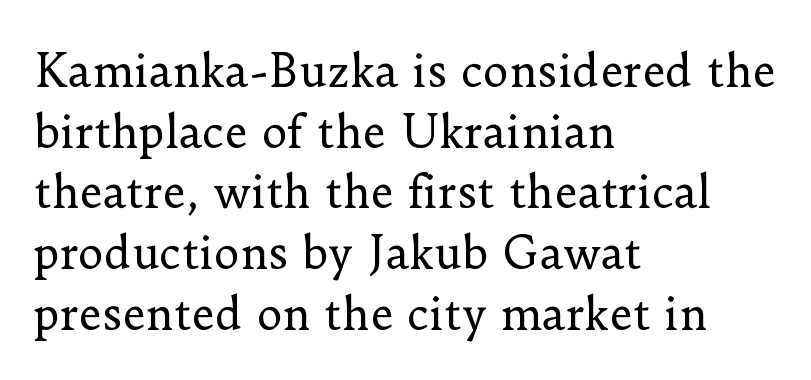
Think of a printed novel: that variable character pitch is what you see here. Anything drawn beneath the words? Only blank space. Observe the ordinary spacing: letters are neighbours, not strangers. The letters look calm and open, with moderate or lighter stems.
